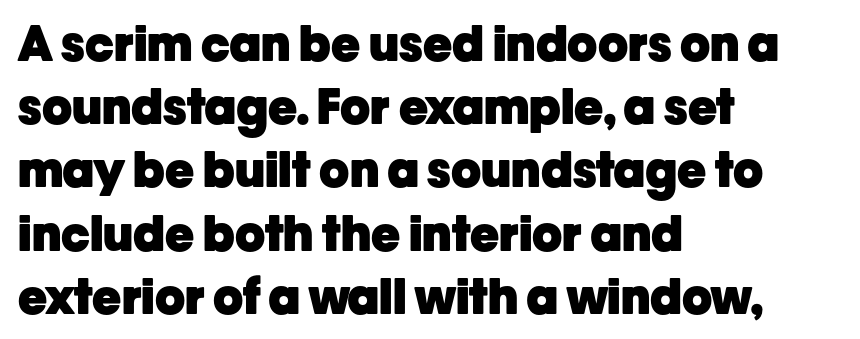
The image shows 49 px heavy sans-serif type, upright; set left-aligned, normal line spacing (1.29x), normal letter spacing, not underlined; low stroke contrast and a medium x-height.
